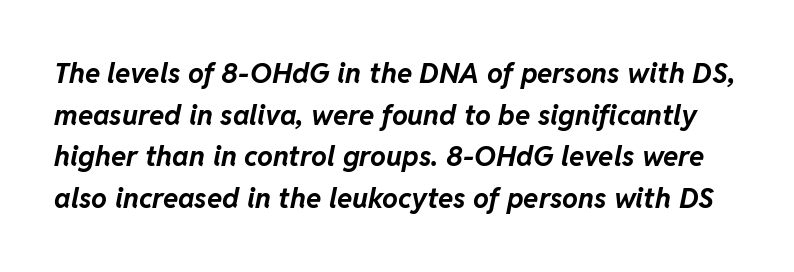
Q: Is the text bold? A: Yes.
Q: Is the text italic (slanted)? A: Yes, it leans right by about 11 degrees.
Q: Is the text underlined? A: No.
Q: Is the spacing between letters normal or unusually wide? A: Normal.
Q: Is the spacing between lines tight, normal or loose? A: Normal.
Q: Width (condensed, normal, or wide)? A: Normal.
Q: Stroke contrast? A: Low.
Q: x-height? A: Medium.
Q: Monospaced? A: No.
